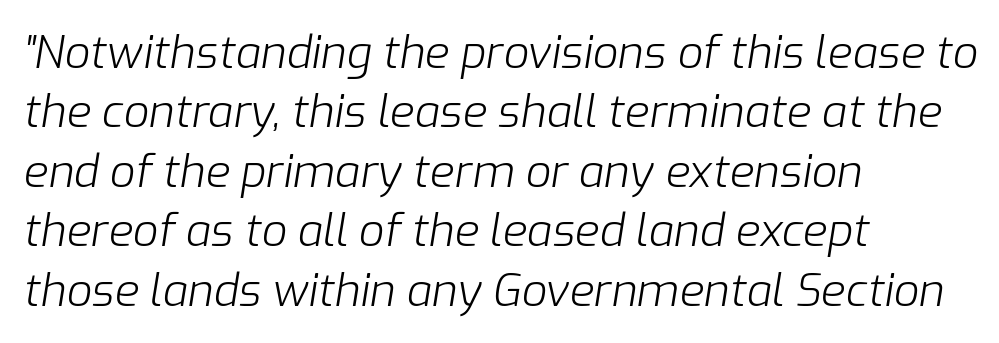
Q: Is the text bold? A: No.
Q: Is the text italic (slanted)? A: Yes, it leans right by about 9 degrees.
Q: Is the text underlined? A: No.
Q: How is the paragraph aligned? A: Left-aligned.
Q: Is the spacing between letters normal or unusually wide? A: Normal.
Q: Is the spacing between lines tight, normal or loose? A: Normal.
Q: Width (condensed, normal, or wide)? A: Normal.
Q: Stroke contrast? A: Low.
Q: x-height? A: Medium.
Q: Monospaced? A: No.
